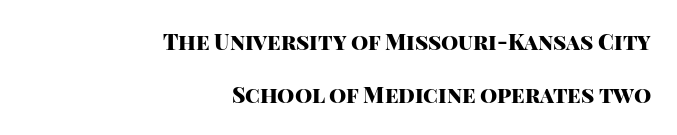
{"italic": "no", "bold": "yes", "underline": "no", "align": "right", "line_spacing": "loose", "line_spacing_ratio": 2.4, "letter_spacing": "normal", "letter_spacing_em": 0.0, "glyph_px": 22}
